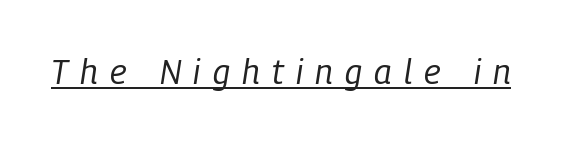
{"italic": "yes", "lean": "right", "slant_degrees": 9, "bold": "no", "weight": "regular", "width": "condensed", "stroke_contrast": "low", "x_height": "medium", "monospaced": "no", "underline": "yes", "letter_spacing": "wide", "letter_spacing_em": 0.36, "glyph_px": 34}
